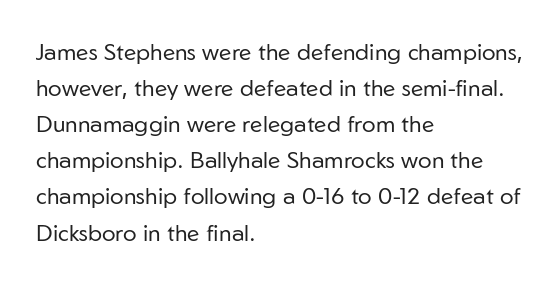
Nothing unusual about the tracking: characters are spaced as the font intends. The typesetter chose a ragged-right arrangement here. Vertical strokes here are truly vertical. In terms of leading, this rendering sits right in the middle.
